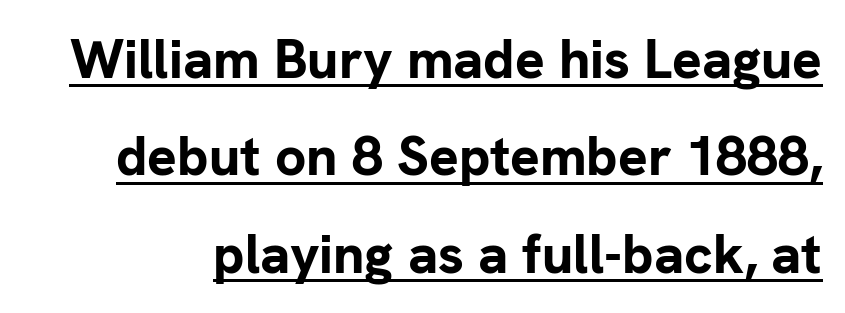
{"serif": "no", "italic": "no", "bold": "yes", "weight": "bold", "width": "normal", "stroke_contrast": "low", "x_height": "medium", "monospaced": "no", "underline": "yes", "line_spacing_ratio": 1.77, "letter_spacing": "normal", "letter_spacing_em": 0.0, "glyph_px": 55}
